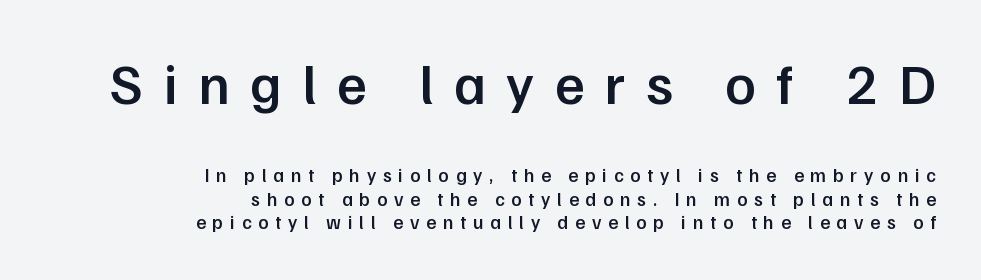
{"serif": "no", "italic": "no", "bold": "semi", "weight": "semibold", "width": "normal", "stroke_contrast": "low", "x_height": "medium", "monospaced": "no", "underline": "no", "align": "right", "line_spacing": "normal", "line_spacing_ratio": 1.25, "letter_spacing": "wide", "letter_spacing_em": 0.36, "larger_block": "first", "size_ratio": 3.0, "glyph_px": 57}
